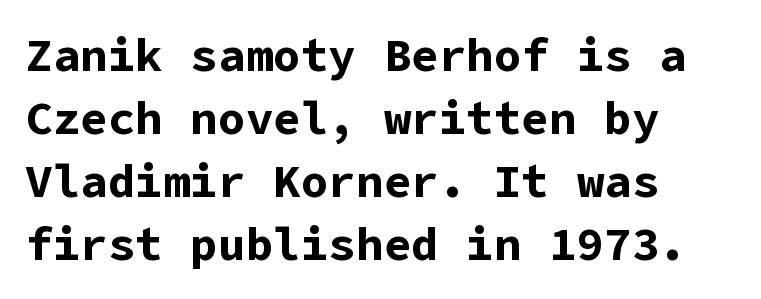
{"serif": "no", "italic": "no", "bold": "yes", "weight": "bold", "width": "normal", "stroke_contrast": "low", "x_height": "medium", "underline": "no", "align": "left", "line_spacing": "normal", "line_spacing_ratio": 1.37, "letter_spacing": "normal", "letter_spacing_em": 0.0, "glyph_px": 46}
